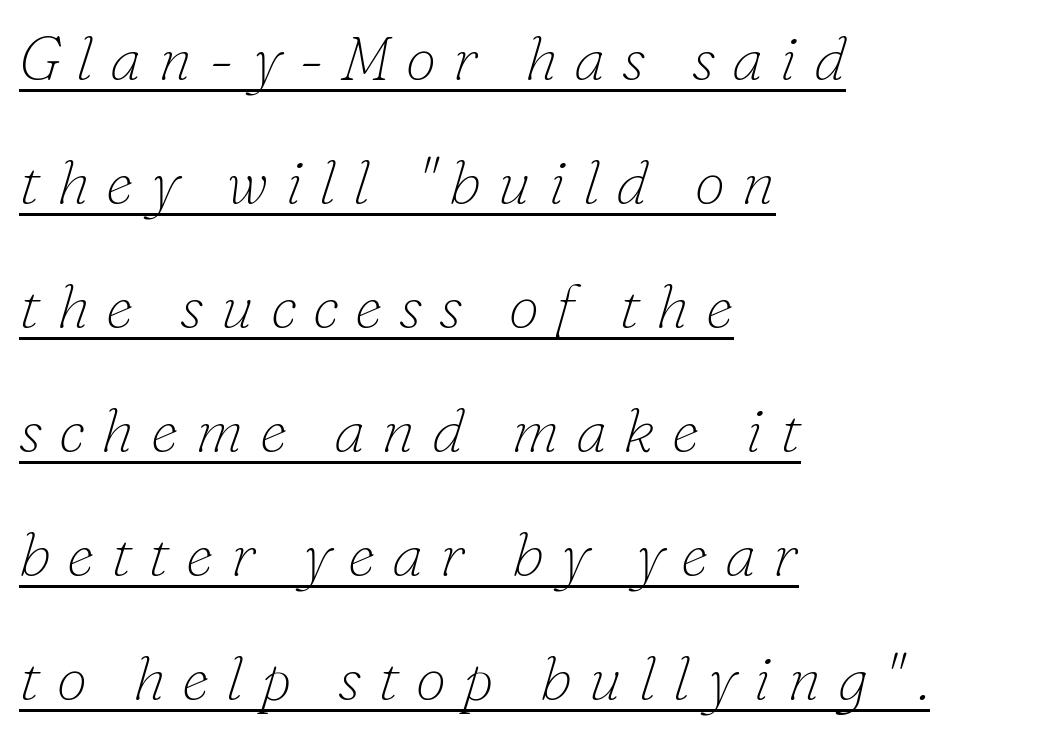
{"serif": "yes", "italic": "yes", "lean": "right", "slant_degrees": 16, "bold": "no", "weight": "thin", "width": "normal", "stroke_contrast": "low", "x_height": "small", "monospaced": "no", "underline": "yes", "align": "left", "line_spacing": "loose", "line_spacing_ratio": 2.0, "letter_spacing": "wide", "letter_spacing_em": 0.27, "glyph_px": 62}
